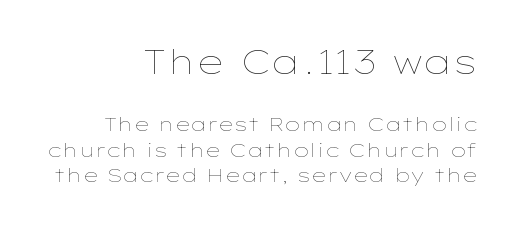
Q: Is the text bold? A: No.
Q: Is the text italic (slanted)? A: No, it is upright.
Q: Is the text underlined? A: No.
Q: How is the paragraph aligned? A: Right-aligned.
Q: Is the spacing between letters normal or unusually wide? A: Normal.
Q: Is the spacing between lines tight, normal or loose? A: Normal.
Q: Which block of text is set in a larger size, the first (top) or the second (bottom)? A: The first (top) one.
Q: Width (condensed, normal, or wide)? A: Wide.
Q: Stroke contrast? A: Low.
Q: x-height? A: Medium.
Q: Monospaced? A: No.
